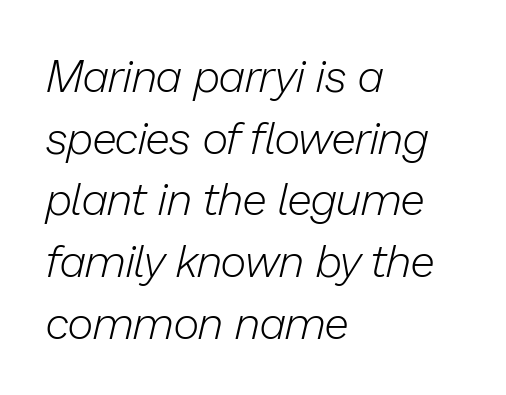
The image shows 45 px light type, italic (leaning right); set left-aligned, normal line spacing (1.37x), normal letter spacing, not underlined; low stroke contrast and a medium x-height.
